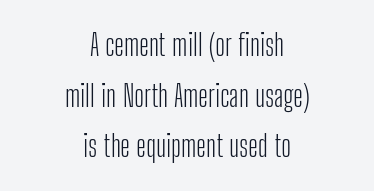
Proportional: the letters do not fall into vertical columns. Is there much room between lines? A standard amount, neither cramped nor airy. No extra tracking has been applied to these lines. Layout note: lines centered. Check where the strokes stop: nothing finishes them off — pure sans. The gap between lines stays unmarked.
